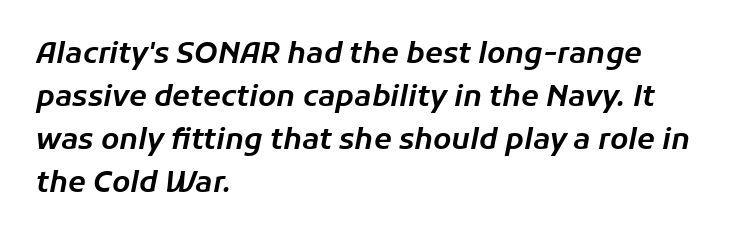
Q: Is the text italic (slanted)? A: Yes, it leans right by about 11 degrees.
Q: Is the text underlined? A: No.
Q: How is the paragraph aligned? A: Left-aligned.
Q: Is the spacing between letters normal or unusually wide? A: Normal.
Q: Is the spacing between lines tight, normal or loose? A: Normal.
Q: Width (condensed, normal, or wide)? A: Normal.
Q: Stroke contrast? A: Low.
Q: x-height? A: Medium.
Q: Monospaced? A: No.
